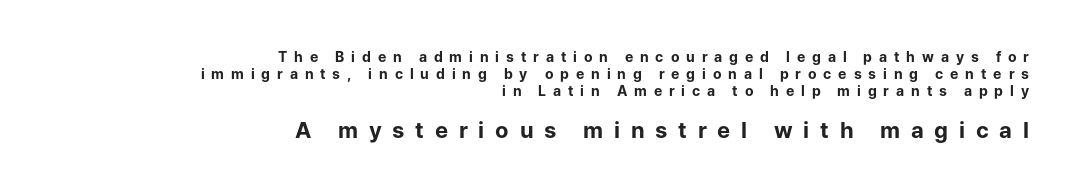
The gaps between neighbouring characters are conspicuously large. The glyphs have the mass of a bold cut. Descenders hang freely into open space. Where is the straight margin? On the right.
